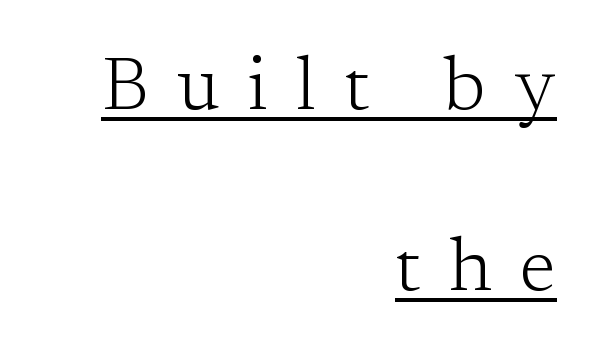
Display-style spreading of the glyphs; the letterfit is very open. Think of a printed novel: that variable character pitch is what you see here. Teacher's note: observe the even right margin — that is flush-right alignment. Airy leading. The font sits on the lighter half of the weight spectrum, regular included.
